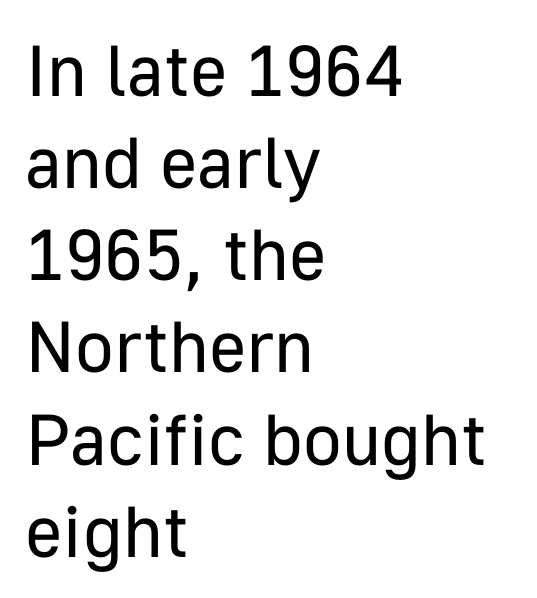
{"serif": "no", "italic": "no", "bold": "no", "weight": "regular", "width": "normal", "stroke_contrast": "low", "x_height": "medium", "monospaced": "no", "underline": "no", "align": "left", "line_spacing": "normal", "line_spacing_ratio": 1.28, "letter_spacing": "normal", "letter_spacing_em": 0.0, "glyph_px": 72}
